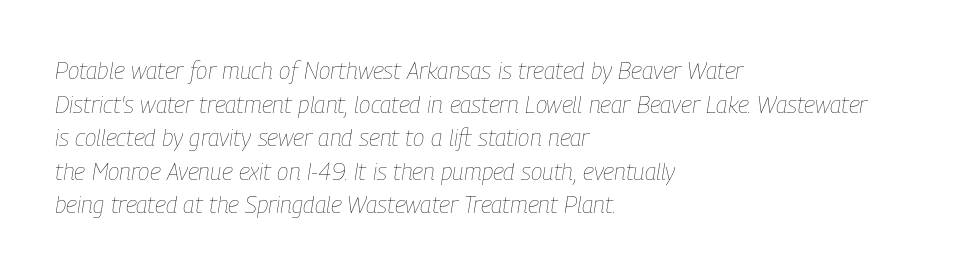
The image shows 24 px text type, italic (leaning right); set left-aligned, normal line spacing (1.4x), normal letter spacing, not underlined.
